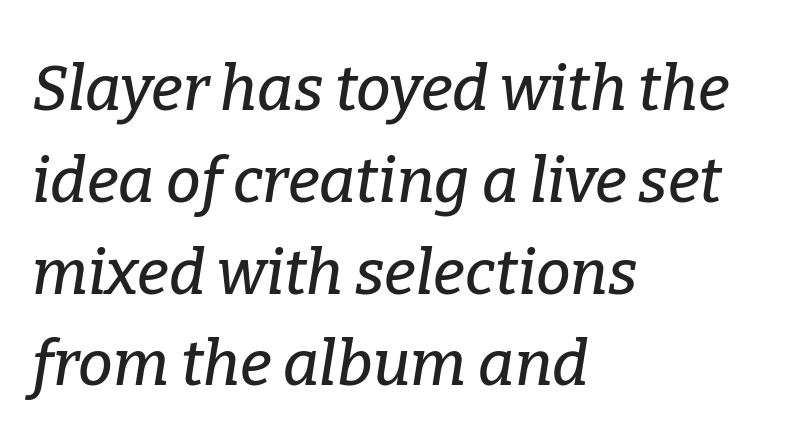
{"serif": "yes", "italic": "yes", "lean": "right", "slant_degrees": 9, "width": "normal", "stroke_contrast": "low", "x_height": "medium", "monospaced": "no", "underline": "no", "align": "left", "line_spacing": "normal", "line_spacing_ratio": 1.48, "letter_spacing": "normal", "letter_spacing_em": 0.0, "glyph_px": 62}
